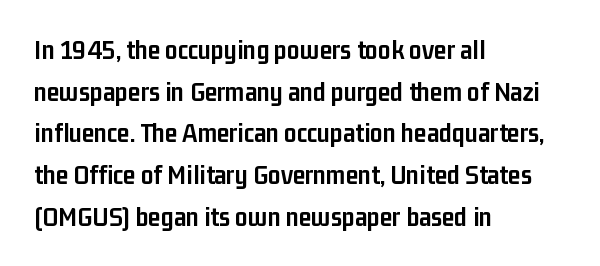
Q: Is the text bold? A: Yes.
Q: Is the text italic (slanted)? A: No, it is upright.
Q: Is the typeface a serif or a sans-serif typeface? A: Sans-serif.
Q: Is the text underlined? A: No.
Q: How is the paragraph aligned? A: Left-aligned.
Q: Is the spacing between letters normal or unusually wide? A: Normal.
Q: Is the spacing between lines tight, normal or loose? A: Normal.
Q: Width (condensed, normal, or wide)? A: Condensed.
Q: Stroke contrast? A: Low.
Q: x-height? A: Medium.
Q: Monospaced? A: No.
